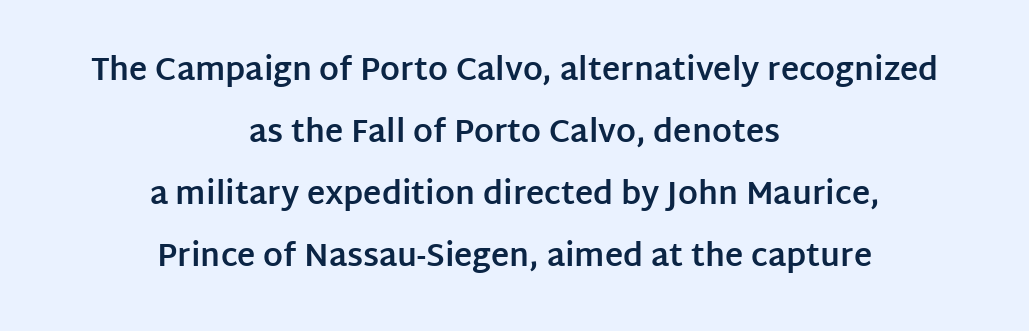
{"serif": "no", "italic": "no", "bold": "yes", "weight": "bold", "width": "normal", "stroke_contrast": "low", "x_height": "large", "monospaced": "no", "underline": "no", "align": "center", "line_spacing": "loose", "line_spacing_ratio": 2.0, "letter_spacing": "normal", "letter_spacing_em": 0.0, "glyph_px": 31}
